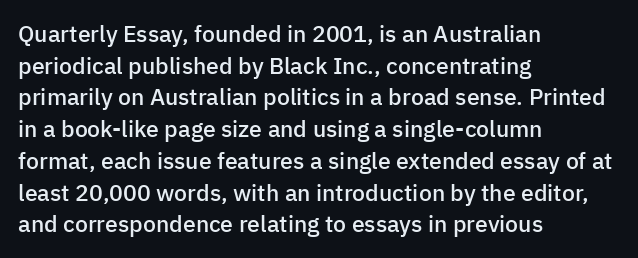
How would I describe the line gaps? Plain and ordinary. A fair bit of extra ink — the face is semibold, not bold. Check the space under the baseline: it is left empty. Style check: upright.
